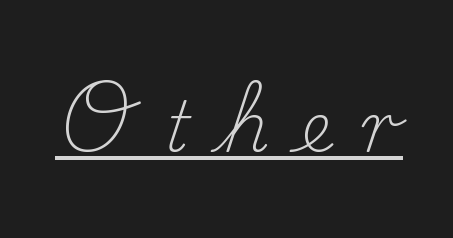
The image shows 70 px light serif type; set unusually wide letter spacing (+0.45 em), underlined; medium stroke contrast and a small x-height.
